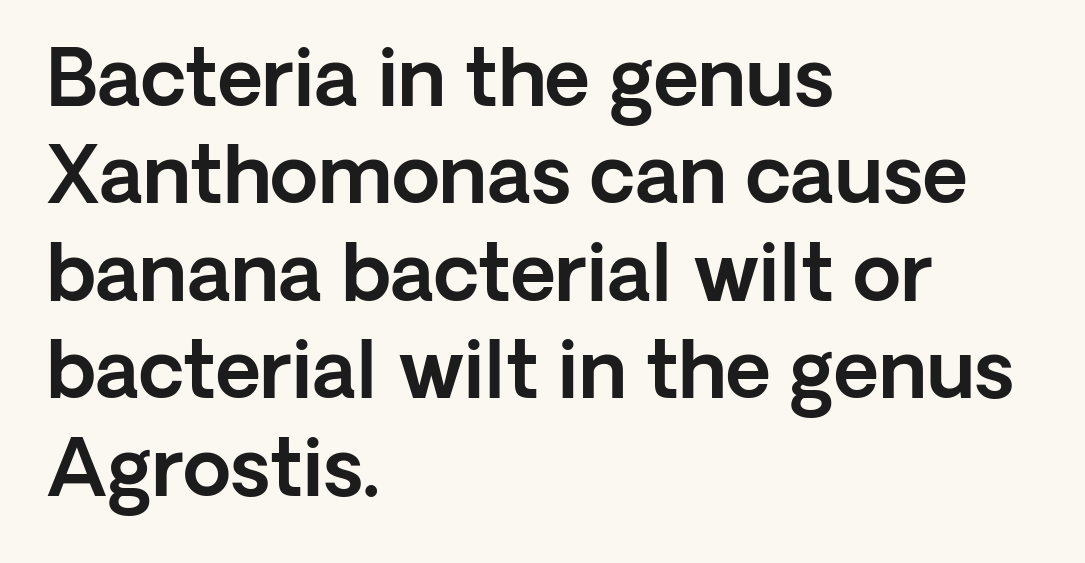
{"serif": "no", "italic": "no", "width": "normal", "x_height": "medium", "monospaced": "no", "underline": "no", "align": "left", "line_spacing": "normal", "line_spacing_ratio": 1.25, "letter_spacing": "normal", "letter_spacing_em": 0.0, "glyph_px": 78}
